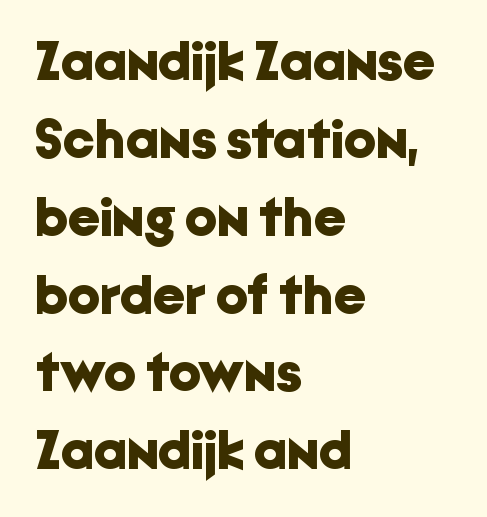
Unlike a traditional serif, this face leaves its strokes unadorned. Letter spacing: default. The rendering uses a bold face; every stroke is thick and dark. Think of a printed novel: that variable character pitch is what you see here. Typeset ragged right — the left edge is the straight one. Summary of vertical rhythm: regular, with standard interline spacing.
